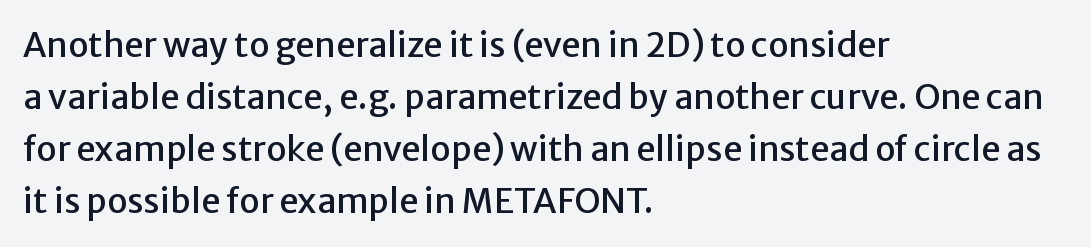
Q: Is the text italic (slanted)? A: No, it is upright.
Q: Is the typeface a serif or a sans-serif typeface? A: Sans-serif.
Q: Is the text underlined? A: No.
Q: How is the paragraph aligned? A: Left-aligned.
Q: Is the spacing between letters normal or unusually wide? A: Normal.
Q: Is the spacing between lines tight, normal or loose? A: Normal.
Q: Width (condensed, normal, or wide)? A: Normal.
Q: Stroke contrast? A: Low.
Q: x-height? A: Medium.
Q: Monospaced? A: No.
